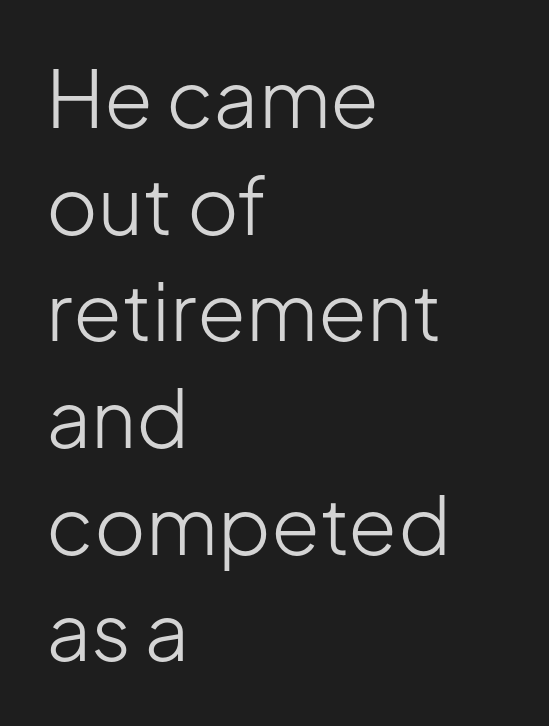
{"serif": "no", "italic": "no", "bold": "no", "weight": "light", "width": "normal", "stroke_contrast": "low", "x_height": "medium", "monospaced": "no", "underline": "no", "align": "left", "line_spacing": "normal", "line_spacing_ratio": 1.35, "letter_spacing": "normal", "letter_spacing_em": 0.0, "glyph_px": 79}
